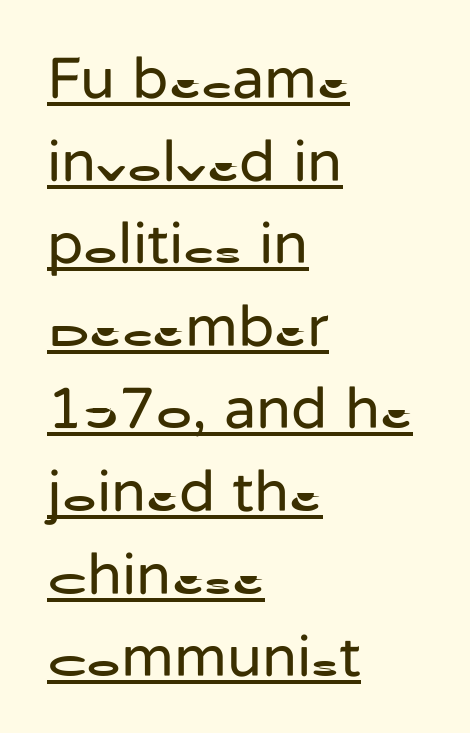
{"serif": "no", "italic": "no", "bold": "no", "weight": "regular", "width": "normal", "stroke_contrast": "low", "x_height": "medium", "monospaced": "no", "underline": "yes", "align": "left", "line_spacing": "normal", "line_spacing_ratio": 1.4, "letter_spacing": "normal", "letter_spacing_em": 0.0, "glyph_px": 59}
